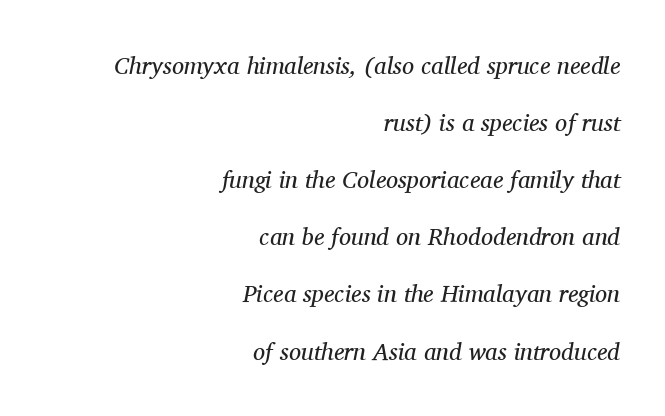
{"italic": "yes", "lean": "right", "slant_degrees": 11, "bold": "no", "underline": "no", "align": "right", "line_spacing": "loose", "line_spacing_ratio": 2.38, "letter_spacing": "normal", "letter_spacing_em": 0.0, "glyph_px": 24}
